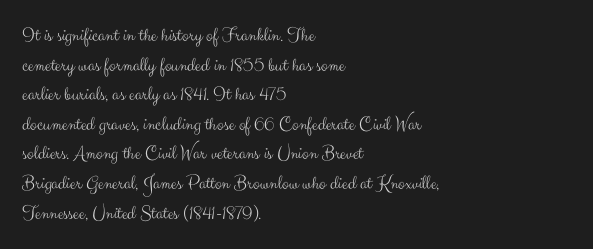
{"bold": "no", "underline": "no", "align": "left", "line_spacing": "normal", "line_spacing_ratio": 1.48, "letter_spacing": "normal", "letter_spacing_em": 0.0, "glyph_px": 20}
